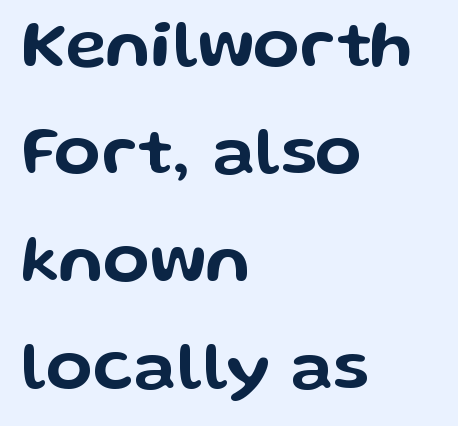
Q: Is the text italic (slanted)? A: No, it is upright.
Q: Is the typeface a serif or a sans-serif typeface? A: Sans-serif.
Q: Is the text underlined? A: No.
Q: How is the paragraph aligned? A: Left-aligned.
Q: Is the spacing between letters normal or unusually wide? A: Normal.
Q: Is the spacing between lines tight, normal or loose? A: Normal.
Q: Width (condensed, normal, or wide)? A: Wide.
Q: Stroke contrast? A: Low.
Q: x-height? A: Medium.
Q: Monospaced? A: No.
